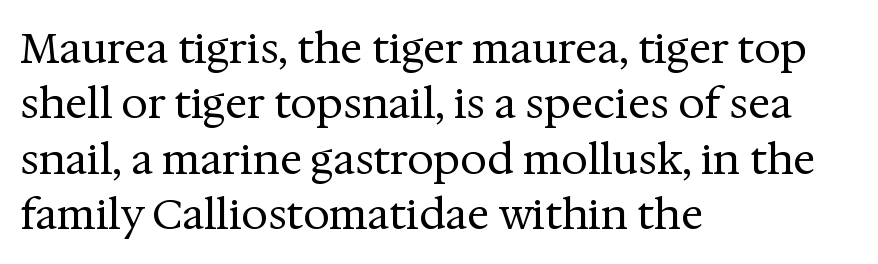
Q: Is the text bold? A: No.
Q: Is the text italic (slanted)? A: No, it is upright.
Q: Is the typeface a serif or a sans-serif typeface? A: Serif.
Q: Is the text underlined? A: No.
Q: How is the paragraph aligned? A: Left-aligned.
Q: Is the spacing between letters normal or unusually wide? A: Normal.
Q: Is the spacing between lines tight, normal or loose? A: Normal.
Q: Width (condensed, normal, or wide)? A: Normal.
Q: Stroke contrast? A: Medium.
Q: x-height? A: Medium.
Q: Monospaced? A: No.
